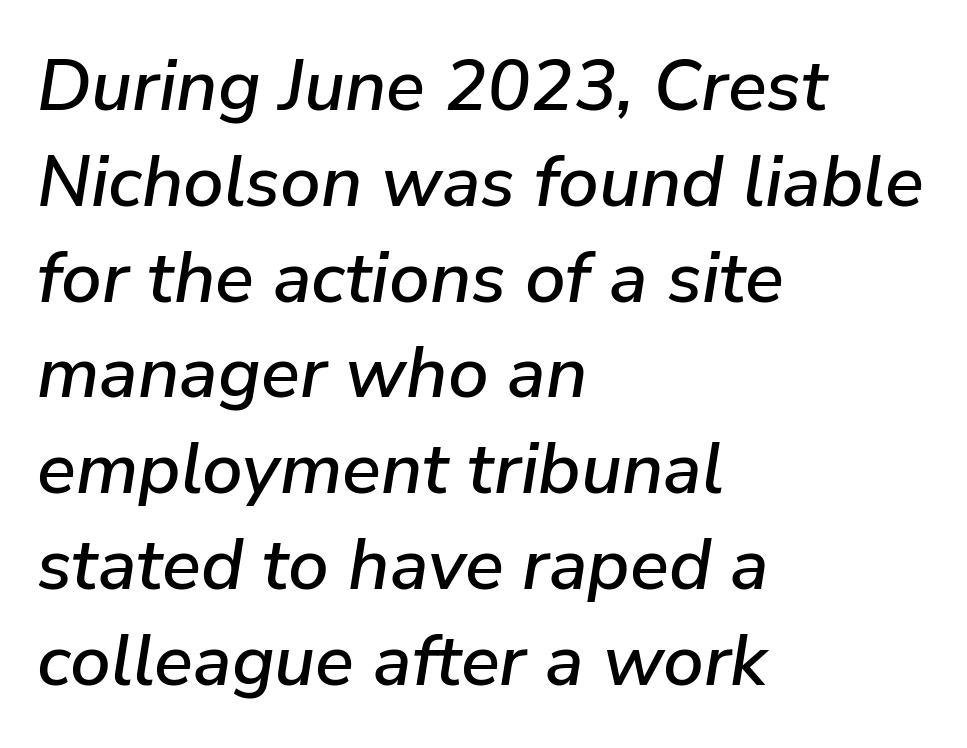
The image shows 72 px text type, italic (leaning right); set left-aligned, normal line spacing (1.33x), normal letter spacing, not underlined; low stroke contrast and a medium x-height.
